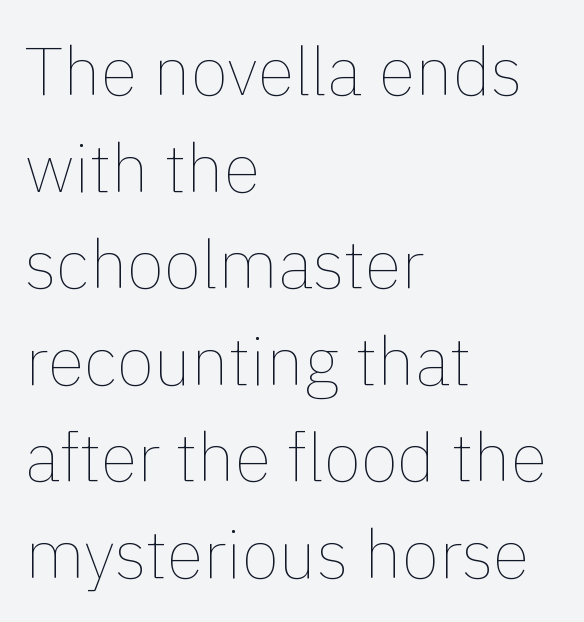
The image shows 68 px thin type, upright; set left-aligned, normal line spacing (1.42x), normal letter spacing, not underlined; a medium x-height.
